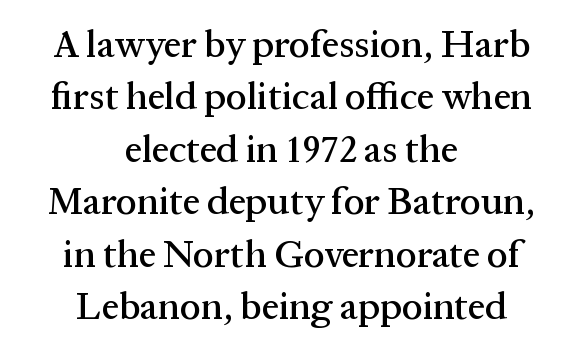
This sample uses plain, unmodified letter spacing. The whitespace from short lines is split evenly between both sides. The rendering uses a moderate line-height, typical for paragraphs. Anything drawn beneath the words? Only blank space. The letters advance in unequal steps, a hallmark of proportional type. Notice how the stems are strictly vertical — no italics here.
